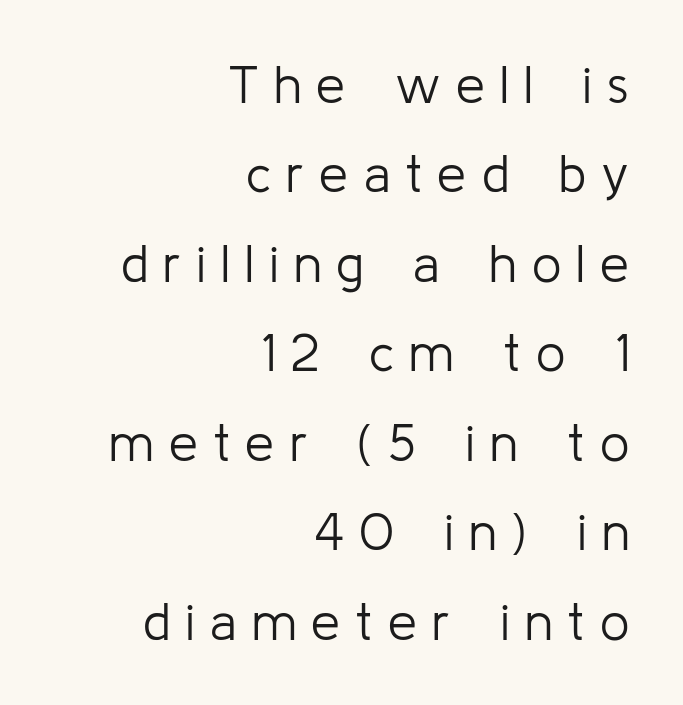
The image shows 52 px light sans-serif type, upright; set right-aligned, line spacing 1.72x, unusually wide letter spacing (+0.29 em), not underlined; low stroke contrast and a medium x-height.
